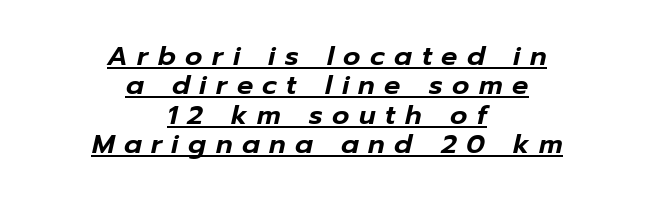
{"italic": "yes", "lean": "right", "slant_degrees": 12, "underline": "yes", "align": "center", "line_spacing": "tight", "line_spacing_ratio": 1.09, "letter_spacing": "wide", "letter_spacing_em": 0.35, "glyph_px": 27}
